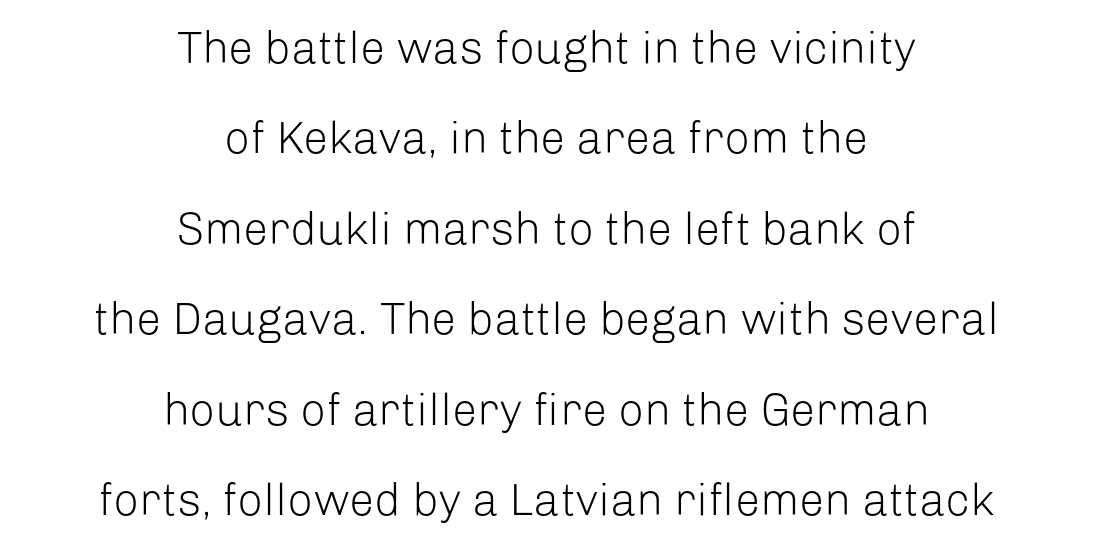
{"serif": "no", "italic": "no", "bold": "no", "weight": "light", "width": "normal", "stroke_contrast": "low", "x_height": "medium", "monospaced": "no", "underline": "no", "align": "center", "line_spacing": "loose", "line_spacing_ratio": 2.01, "letter_spacing": "normal", "letter_spacing_em": 0.0, "glyph_px": 45}
